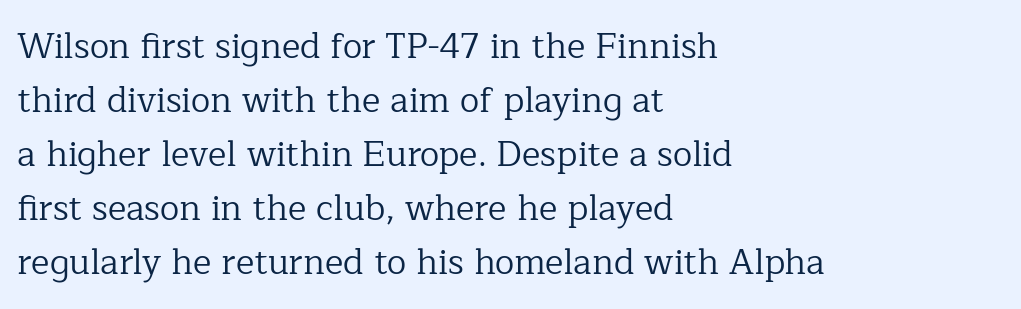
{"serif": "yes", "italic": "no", "bold": "no", "weight": "regular", "width": "normal", "stroke_contrast": "low", "x_height": "medium", "monospaced": "no", "underline": "no", "align": "left", "line_spacing": "normal", "line_spacing_ratio": 1.54, "letter_spacing": "normal", "letter_spacing_em": 0.0, "glyph_px": 35}
